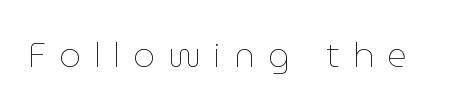
Clear beneath every line of the passage. The type sits square on the baseline with zero lean. Each letter keeps its own natural width here, so spacing adapts to shape. The letterforms stand isolated, each surrounded by extra space. Stroke mass is kept to a normal reading level or below.
